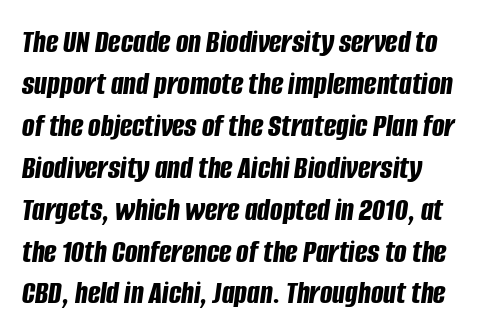
The image shows 33 px bold, condensed type, italic (leaning right); set left-aligned, normal line spacing (1.27x), normal letter spacing, not underlined; low stroke contrast and a large x-height.
